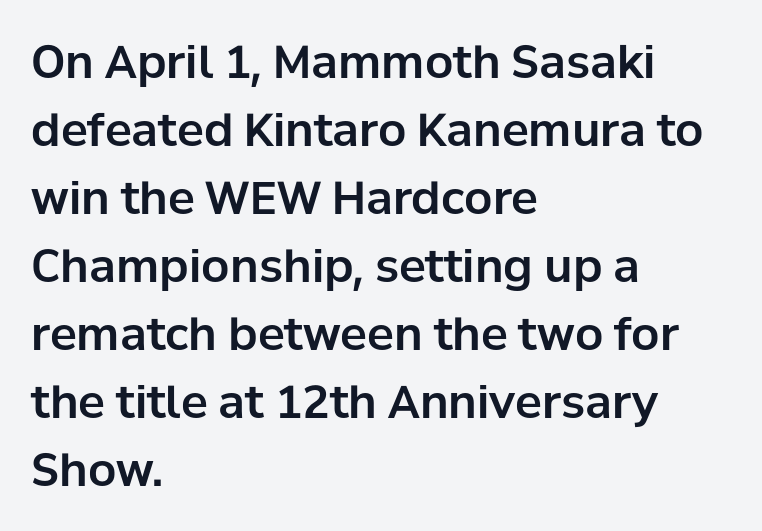
Horizontally, the lines are justified to the leading edge only. Words float on clear page, feet unadorned. You could not count columns in this text — the font is proportionally spaced. The lettering holds an erect, upright posture throughout.
